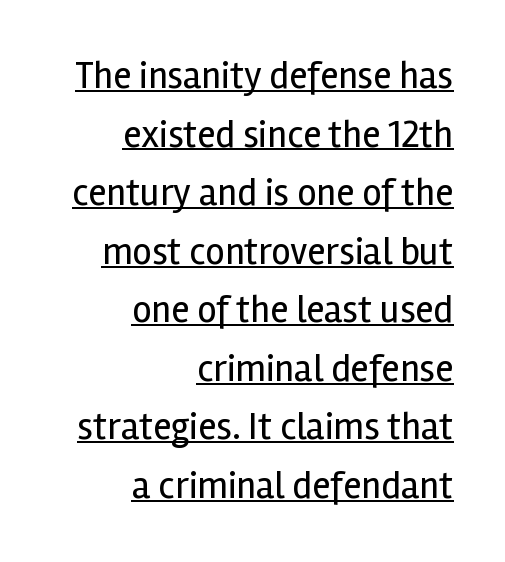
Q: Is the text bold? A: No.
Q: Is the text italic (slanted)? A: No, it is upright.
Q: Is the typeface a serif or a sans-serif typeface? A: Sans-serif.
Q: Is the text underlined? A: Yes.
Q: How is the paragraph aligned? A: Right-aligned.
Q: Is the spacing between letters normal or unusually wide? A: Normal.
Q: Is the spacing between lines tight, normal or loose? A: Normal.
Q: Width (condensed, normal, or wide)? A: Normal.
Q: x-height? A: Medium.
Q: Monospaced? A: No.
